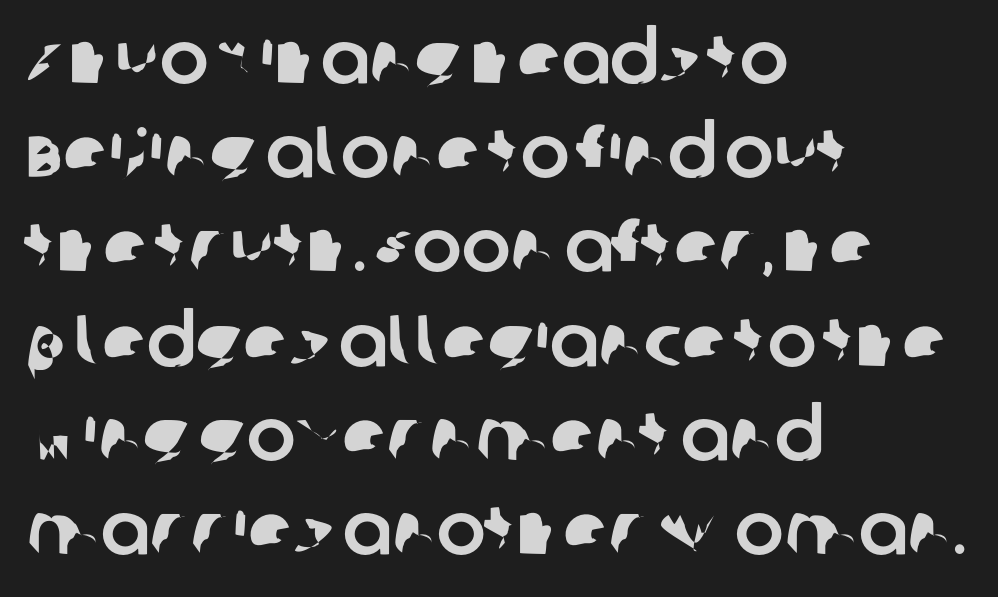
Descenders hang freely into open space. If you measured baseline to baseline, you'd find a middling distance. The typeface chosen for these lines omits serifs. The letters advance in unequal steps, a hallmark of proportional type.
